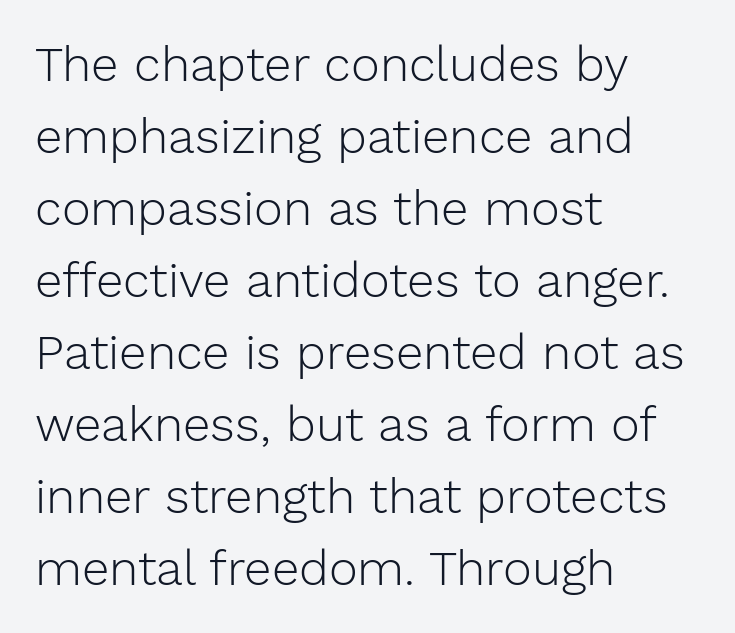
Q: Is the text bold? A: No.
Q: Is the text italic (slanted)? A: No, it is upright.
Q: Is the typeface a serif or a sans-serif typeface? A: Sans-serif.
Q: Is the text underlined? A: No.
Q: How is the paragraph aligned? A: Left-aligned.
Q: Is the spacing between letters normal or unusually wide? A: Normal.
Q: Is the spacing between lines tight, normal or loose? A: Normal.
Q: Width (condensed, normal, or wide)? A: Normal.
Q: Stroke contrast? A: Low.
Q: x-height? A: Medium.
Q: Monospaced? A: No.
